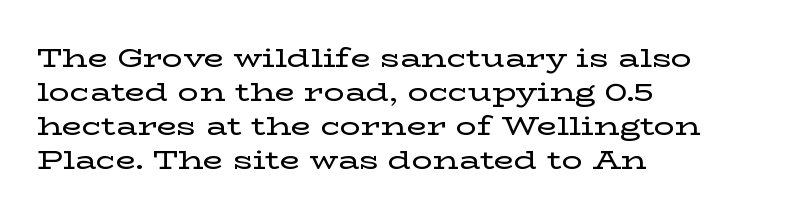
The passage is arranged the way most books set body copy — flush left. This is roman type, the default non-slanted kind. The rows are spaced the way most documents space them. The letterforms sit shoulder to shoulder at normal distance. Honestly, there is no underline to notice here at all.
